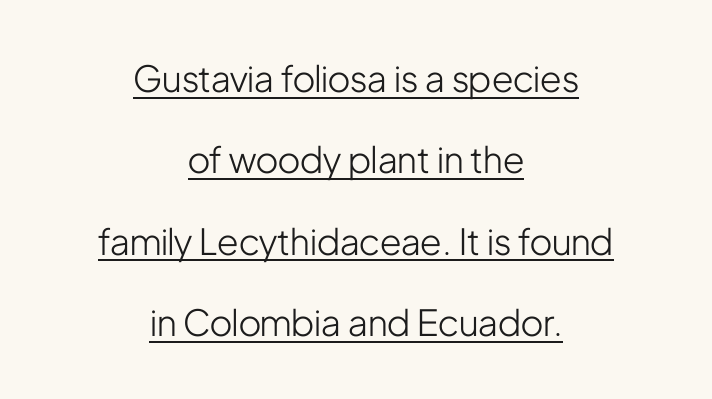
These glyphs show unthickened strokes, regular width or finer. Every stem runs plumb, perpendicular to the baseline. This sample carries an underscore along the baseline area. Spacing verdict: proportional, widths tailored to each character. Is the letter spacing exaggerated? No — it looks like the ordinary default. Grotesque or geometric, the face here clearly has no serifs.
